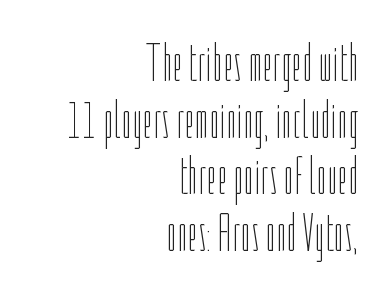
The image shows 53 px thin, condensed type, upright; set right-aligned, tight line spacing (1.07x), normal letter spacing, not underlined; low stroke contrast and a medium x-height.
